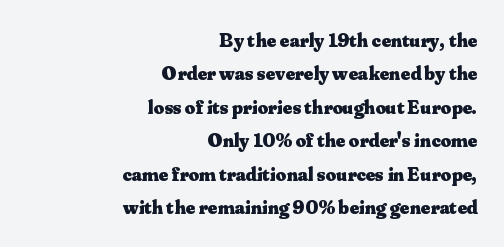
{"italic": "no", "bold": "yes", "underline": "no", "align": "right", "line_spacing": "normal", "line_spacing_ratio": 1.67, "letter_spacing": "normal", "letter_spacing_em": 0.0, "glyph_px": 20}
